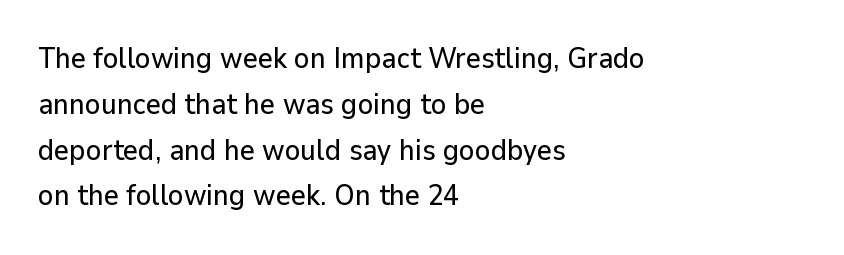
Typographically, this falls in the sans-serif category. Nobody touched the tracking dial on this one. These lines are set flush left with a ragged right edge. The specimen omits any rule beneath the text block's lines.
